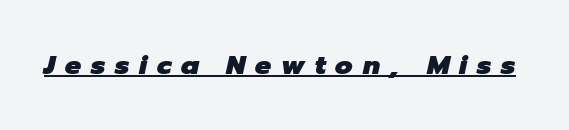
The image shows 27 px bold type, italic (leaning right); set unusually wide letter spacing (+0.36 em), underlined.
